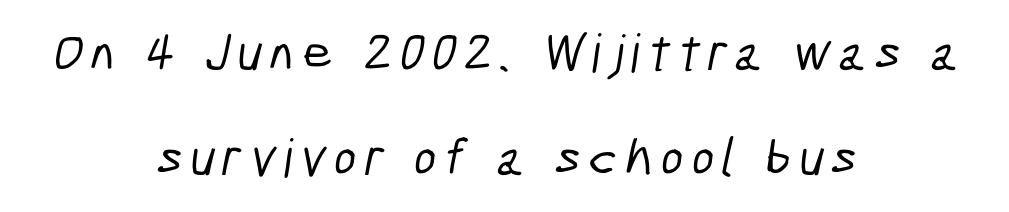
Q: Is the typeface a serif or a sans-serif typeface? A: Sans-serif.
Q: Is the text underlined? A: No.
Q: How is the paragraph aligned? A: Centered.
Q: Is the spacing between lines tight, normal or loose? A: Loose.
Q: Width (condensed, normal, or wide)? A: Condensed.
Q: Stroke contrast? A: Low.
Q: x-height? A: Medium.
Q: Monospaced? A: No.
